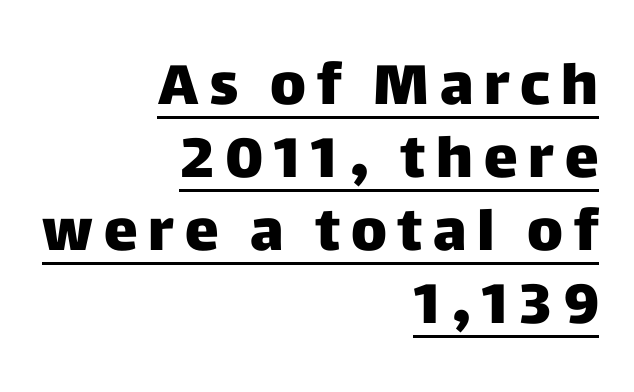
Q: Is the text bold? A: Yes.
Q: Is the text italic (slanted)? A: No, it is upright.
Q: Is the typeface a serif or a sans-serif typeface? A: Sans-serif.
Q: Is the text underlined? A: Yes.
Q: How is the paragraph aligned? A: Right-aligned.
Q: Is the spacing between lines tight, normal or loose? A: Normal.
Q: Width (condensed, normal, or wide)? A: Normal.
Q: Stroke contrast? A: Low.
Q: x-height? A: Large.
Q: Monospaced? A: No.
